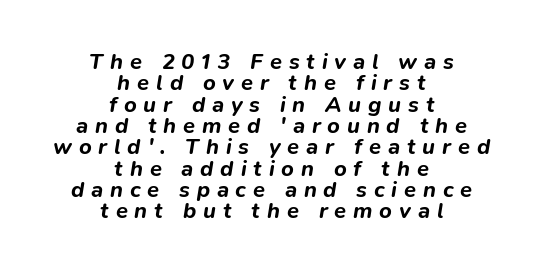
Q: Is the text bold? A: Yes.
Q: Is the text italic (slanted)? A: Yes, it leans right by about 9 degrees.
Q: Is the text underlined? A: No.
Q: How is the paragraph aligned? A: Centered.
Q: Is the spacing between letters normal or unusually wide? A: Unusually wide.
Q: Is the spacing between lines tight, normal or loose? A: Tight.
